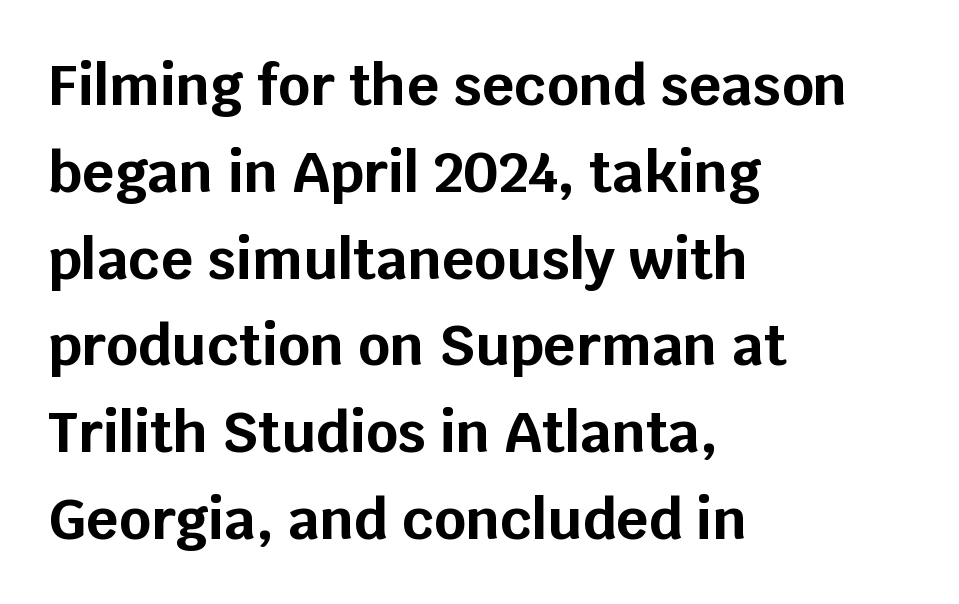
{"serif": "no", "italic": "no", "bold": "yes", "weight": "bold", "width": "normal", "stroke_contrast": "low", "x_height": "large", "monospaced": "no", "underline": "no", "align": "left", "line_spacing": "normal", "line_spacing_ratio": 1.55, "letter_spacing": "normal", "letter_spacing_em": 0.0, "glyph_px": 56}
